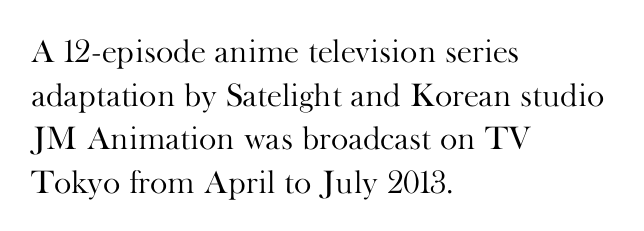
{"serif": "yes", "italic": "no", "bold": "no", "weight": "light", "width": "normal", "stroke_contrast": "high", "x_height": "small", "monospaced": "no", "underline": "no", "align": "left", "line_spacing": "normal", "line_spacing_ratio": 1.32, "letter_spacing": "normal", "letter_spacing_em": 0.0, "glyph_px": 33}
